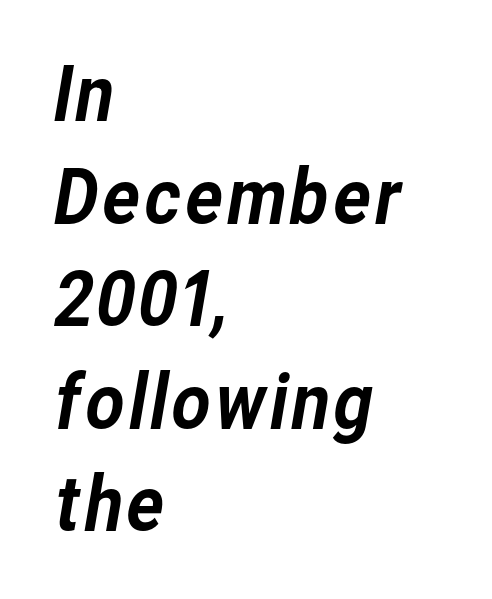
{"serif": "no", "width": "normal", "stroke_contrast": "low", "x_height": "medium", "monospaced": "no", "underline": "no", "align": "left", "line_spacing": "normal", "line_spacing_ratio": 1.35, "letter_spacing": "normal", "letter_spacing_em": 0.0, "glyph_px": 76}
